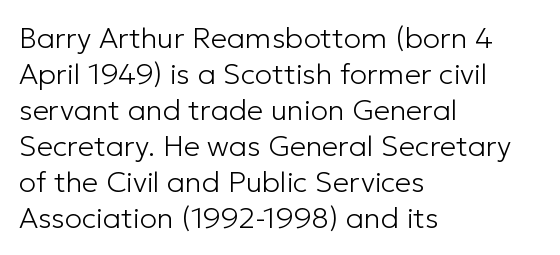
{"serif": "no", "italic": "no", "bold": "no", "weight": "light", "width": "normal", "stroke_contrast": "low", "x_height": "medium", "monospaced": "no", "underline": "no", "align": "left", "line_spacing_ratio": 1.24, "letter_spacing": "normal", "letter_spacing_em": 0.0, "glyph_px": 29}
